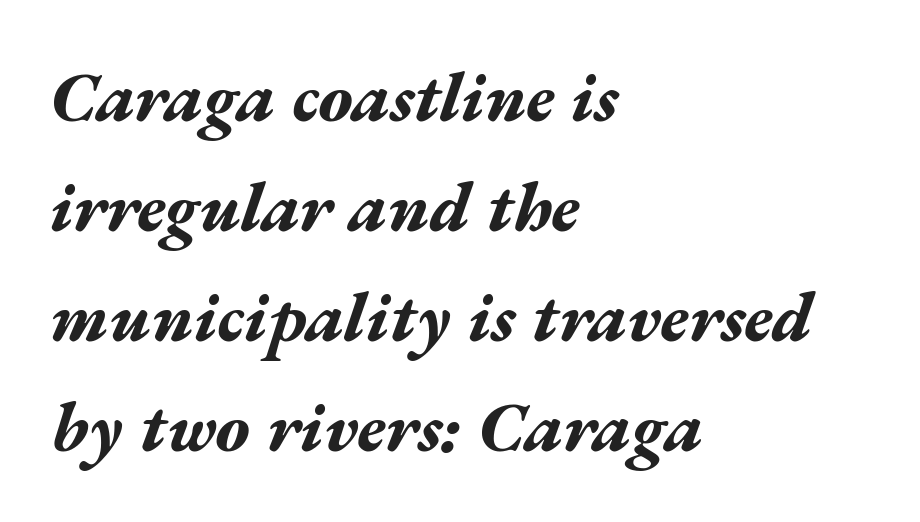
{"italic": "yes", "lean": "right", "slant_degrees": 17, "bold": "yes", "weight": "bold", "width": "wide", "stroke_contrast": "medium", "x_height": "medium", "monospaced": "no", "underline": "no", "align": "left", "line_spacing": "normal", "line_spacing_ratio": 1.57, "letter_spacing": "normal", "letter_spacing_em": 0.0, "glyph_px": 70}
